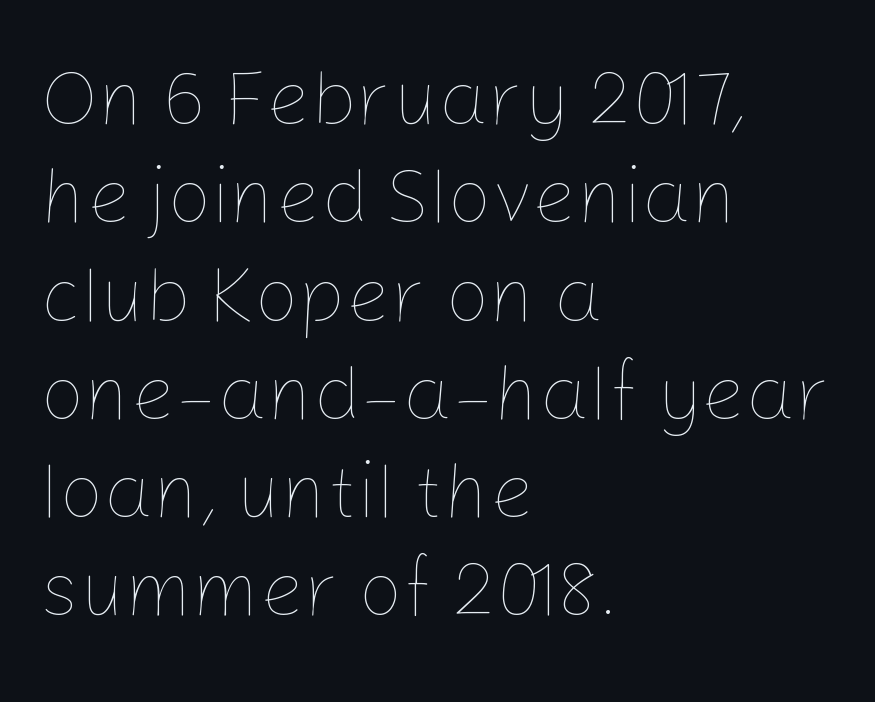
Nothing heavy about these letters — not bold at all. The letters advance in unequal steps, a hallmark of proportional type. All the whitespace from short lines collects on the right. Quick note: not italic, upright. Check the space under the baseline: it is left empty.
